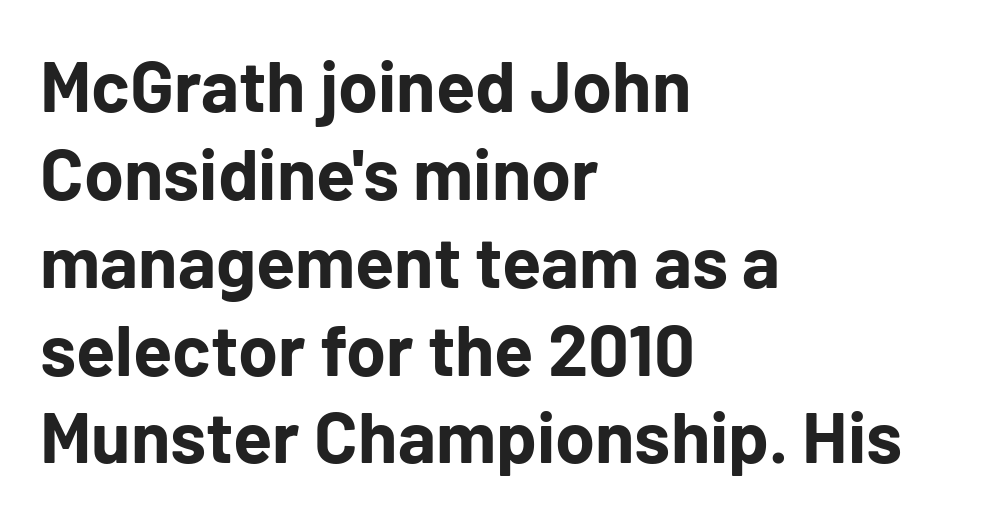
The image shows 72 px bold sans-serif type, upright; set left-aligned, line spacing 1.22x, normal letter spacing, not underlined; low stroke contrast and a medium x-height.
